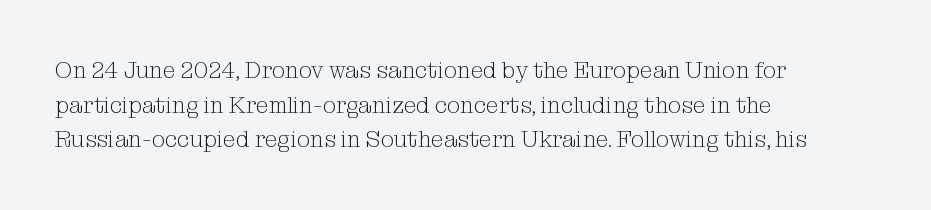
Vertical strokes here are truly vertical. Is the block centered? No — it sits flush against the left margin. Standard letterfit; no display-style spreading of the glyphs. This is not heavy type; no bold has been used.
